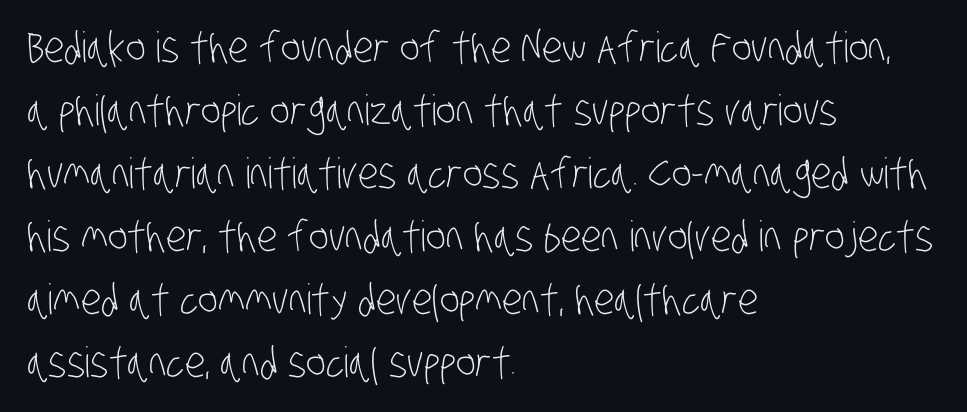
Do the characters align in a grid? No, the font is proportional. Honestly, there is no underline to notice here at all. Weight: regular or lighter. Each letter's strokes conclude bluntly, with no projecting serifs. Tracking here is standard; glyphs follow each other at the usual distance.
